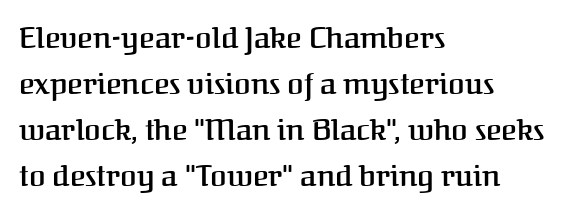
Q: Is the text bold? A: Semi-bold.
Q: Is the text italic (slanted)? A: No, it is upright.
Q: Is the typeface a serif or a sans-serif typeface? A: Serif.
Q: Is the text underlined? A: No.
Q: How is the paragraph aligned? A: Left-aligned.
Q: Is the spacing between letters normal or unusually wide? A: Normal.
Q: Is the spacing between lines tight, normal or loose? A: Normal.
Q: Width (condensed, normal, or wide)? A: Normal.
Q: Stroke contrast? A: Medium.
Q: x-height? A: Medium.
Q: Monospaced? A: No.
